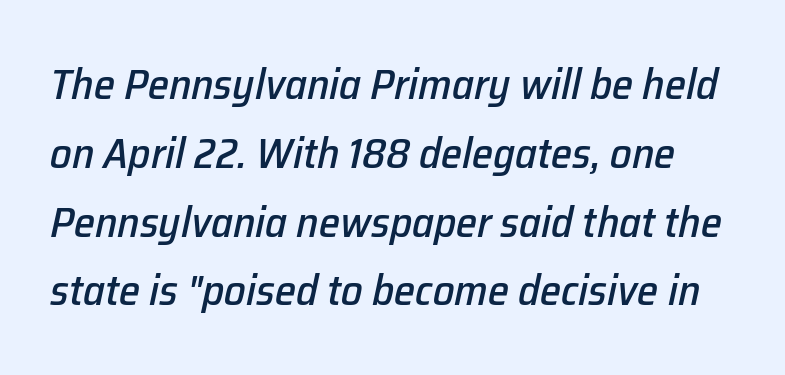
Character widths vary here, with narrow letters taking less room than wide ones. Check the space under the baseline: it is left empty. Observe the lean: these are italic letterforms. The letters sit at their default tracking, neither squeezed nor spread. Quick note: interline space is typical.
